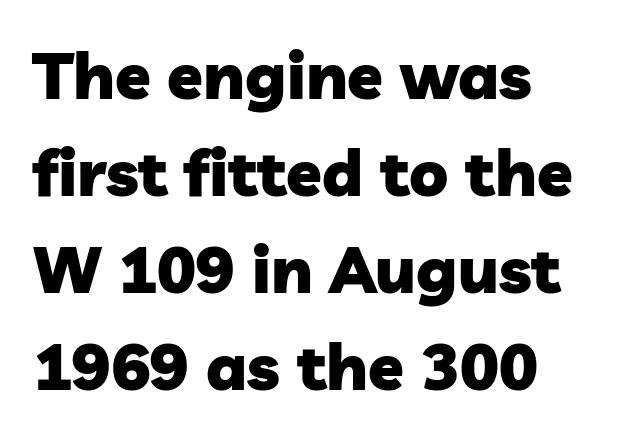
{"serif": "no", "bold": "yes", "weight": "heavy", "width": "normal", "stroke_contrast": "low", "x_height": "medium", "monospaced": "no", "underline": "no", "align": "left", "line_spacing": "normal", "line_spacing_ratio": 1.49, "letter_spacing": "normal", "letter_spacing_em": 0.0, "glyph_px": 65}
